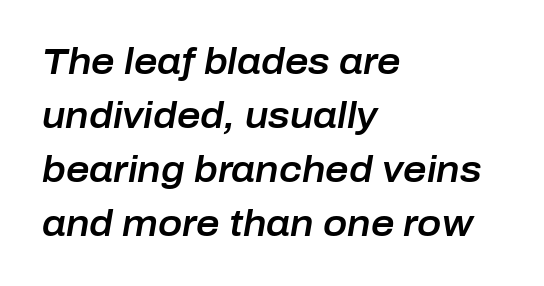
The image shows 36 px text type, italic (leaning right); set left-aligned, normal line spacing (1.5x), normal letter spacing, not underlined; low stroke contrast and a medium x-height.
